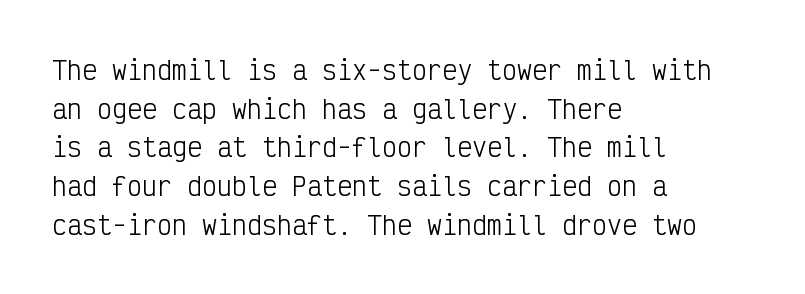
{"italic": "no", "bold": "no", "underline": "no", "align": "left", "line_spacing": "normal", "line_spacing_ratio": 1.55, "letter_spacing": "normal", "letter_spacing_em": 0.0, "glyph_px": 25}
